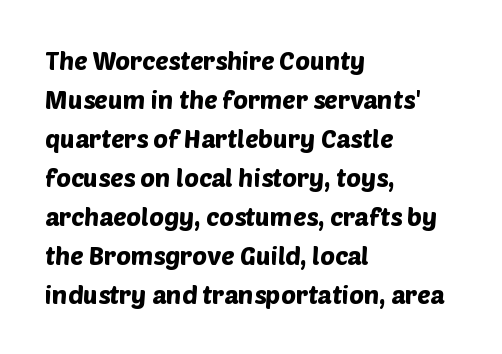
The image shows 25 px text type; set left-aligned, normal line spacing (1.56x), normal letter spacing, not underlined.
